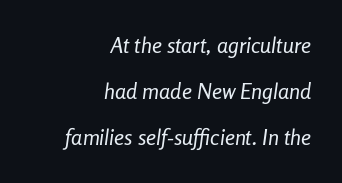
{"italic": "yes", "lean": "right", "slant_degrees": 8, "bold": "no", "underline": "no", "align": "right", "line_spacing": "loose", "line_spacing_ratio": 2.1, "letter_spacing": "normal", "letter_spacing_em": 0.0, "glyph_px": 22}
